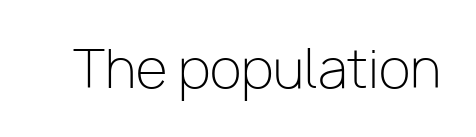
A bare baseline throughout the passage. No heavy texture on the line: the type isn't bold. The axis of the letterforms is exactly vertical. Is this a sans? Yes — the strokes have no serifs.
